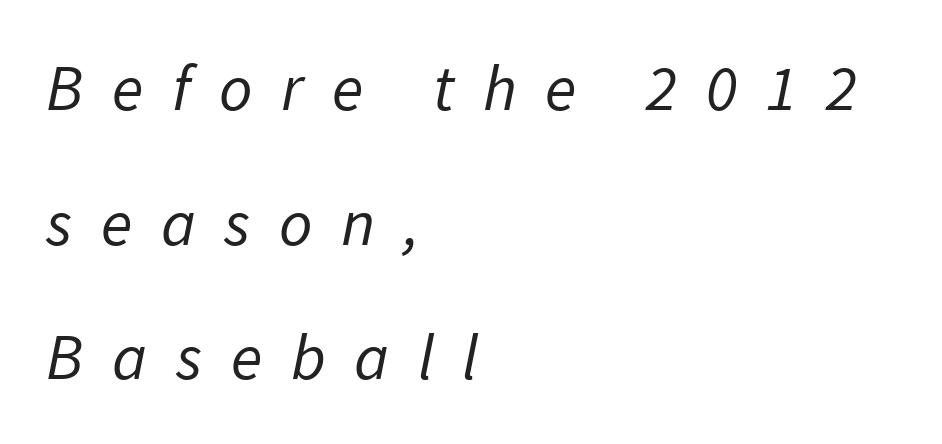
You could not count columns in this text — the font is proportionally spaced. What's the leading like? Stretched, with rows far apart. The lines are quadded left. Stems and bowls with no extra thickness — not bold. Is the letter spacing exaggerated? Yes — the characters are pushed far apart.
